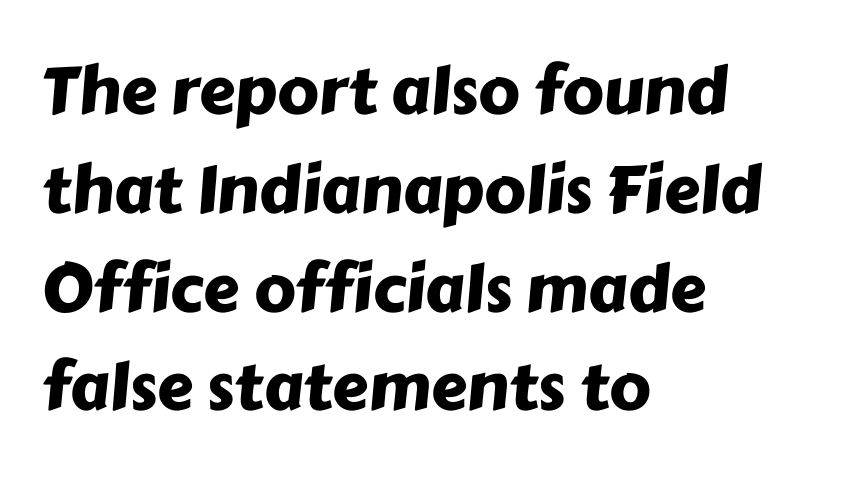
The image shows 65 px sans-serif type; set left-aligned, normal line spacing (1.52x), normal letter spacing, not underlined; low stroke contrast and a medium x-height.
